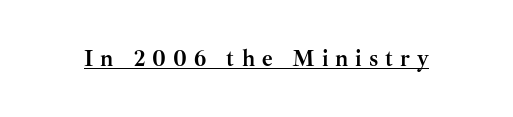
Q: Is the text bold? A: Yes.
Q: Is the text italic (slanted)? A: No, it is upright.
Q: Is the text underlined? A: Yes.
Q: Is the spacing between letters normal or unusually wide? A: Unusually wide.
